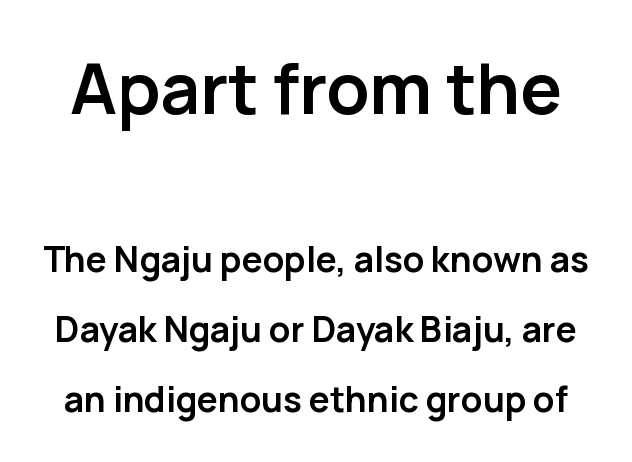
How are the letters spaced? Ordinarily, with no added tracking. The glyphs in this specimen are sans serif. Interline gaps are noticeably wide in this sample. Whoever set this made the first block the dominant, larger element. The characters look thick and weighty, a clear bold. Note the varied advance widths — an 'i' is clearly narrower than an 'm'.
